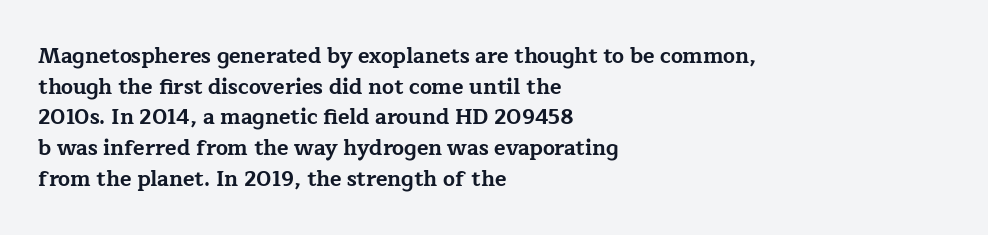
The image shows 21 px bold type, upright; set left-aligned, normal line spacing (1.46x), normal letter spacing, not underlined.
